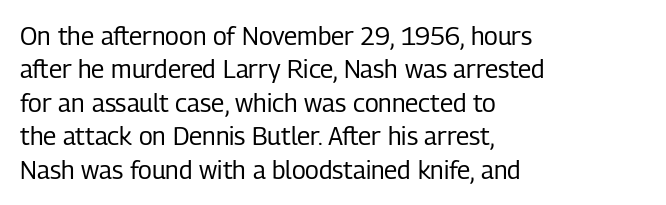
The image shows 25 px text type, upright; set left-aligned, normal line spacing (1.34x), normal letter spacing, not underlined.
